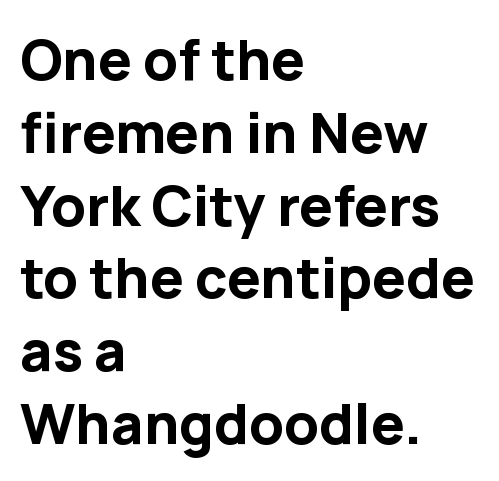
Check under the words: just untouched page. Letter spacing: default. Font category for this specimen: sans-serif. Strokes here are thick enough to call this a true bold. Every row of glyphs begins at an identical x-position on the left.
